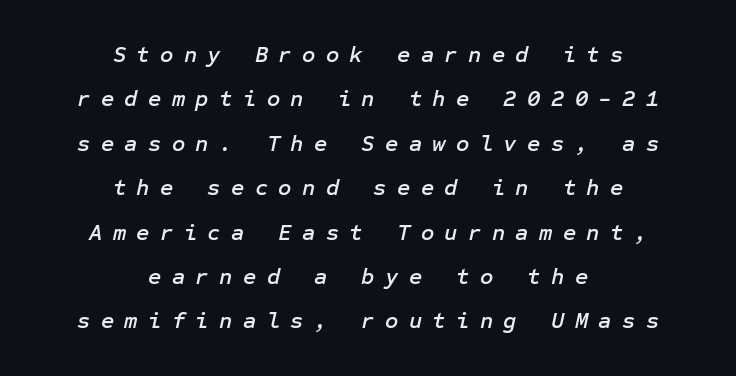
Q: Is the text italic (slanted)? A: Yes, it leans right by about 12 degrees.
Q: Is the text underlined? A: No.
Q: How is the paragraph aligned? A: Centered.
Q: Is the spacing between letters normal or unusually wide? A: Unusually wide.
Q: Is the spacing between lines tight, normal or loose? A: Loose.
